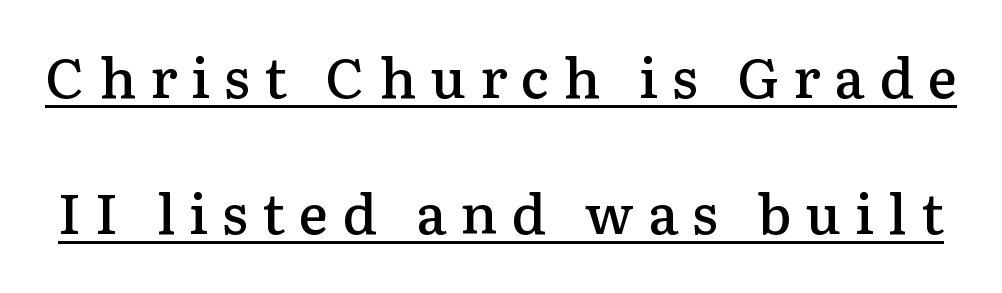
Q: Is the text bold? A: Semi-bold.
Q: Is the text italic (slanted)? A: No, it is upright.
Q: Is the typeface a serif or a sans-serif typeface? A: Serif.
Q: Is the text underlined? A: Yes.
Q: Is the spacing between letters normal or unusually wide? A: Unusually wide.
Q: Is the spacing between lines tight, normal or loose? A: Loose.
Q: Width (condensed, normal, or wide)? A: Normal.
Q: Stroke contrast? A: Low.
Q: x-height? A: Medium.
Q: Monospaced? A: No.
